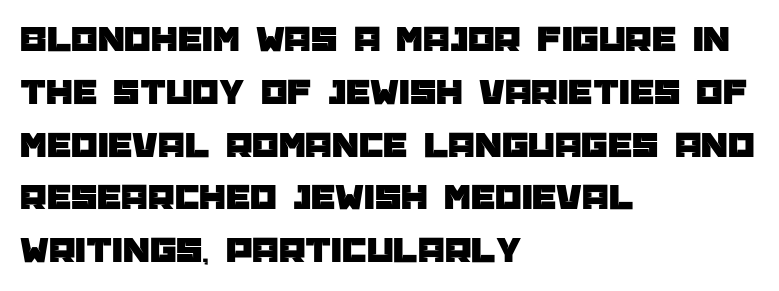
The image shows 38 px sans-serif type, upright; set left-aligned, normal line spacing (1.39x), normal letter spacing, not underlined; low stroke contrast and a large x-height.
